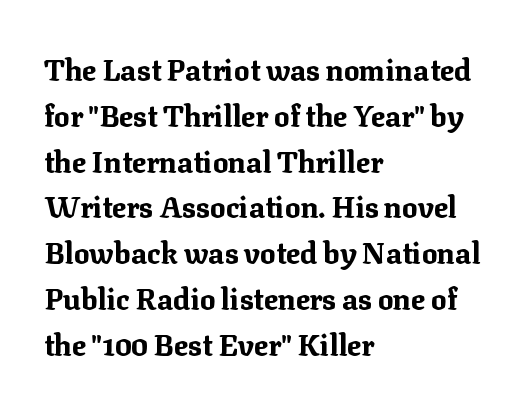
Unlike a clean sans, this face finishes its strokes with serifs. Teacher's note: observe the even left margin — that is flush-left alignment. Reading down the column, the eye jumps a familiar distance to each next line. Posture: upright roman. Set as a true bold cut, around the 700 mark. What stands out about the letter spacing? Nothing — it is the standard amount.
